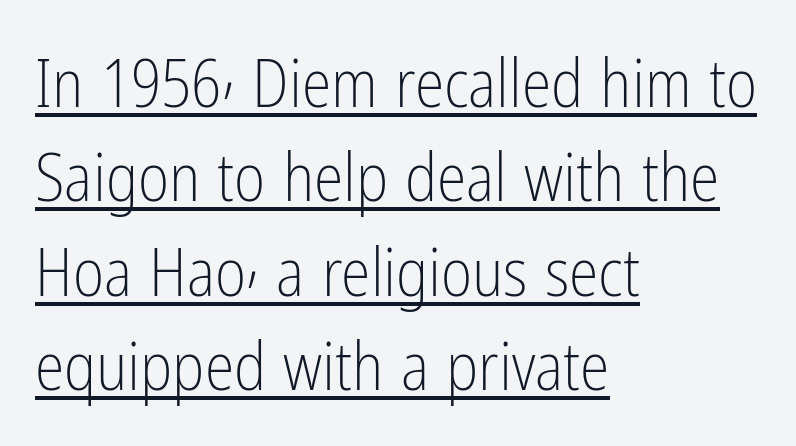
The image shows 67 px light, condensed sans-serif type, upright; set left-aligned, normal line spacing (1.41x), normal letter spacing, underlined; low stroke contrast and a medium x-height.
